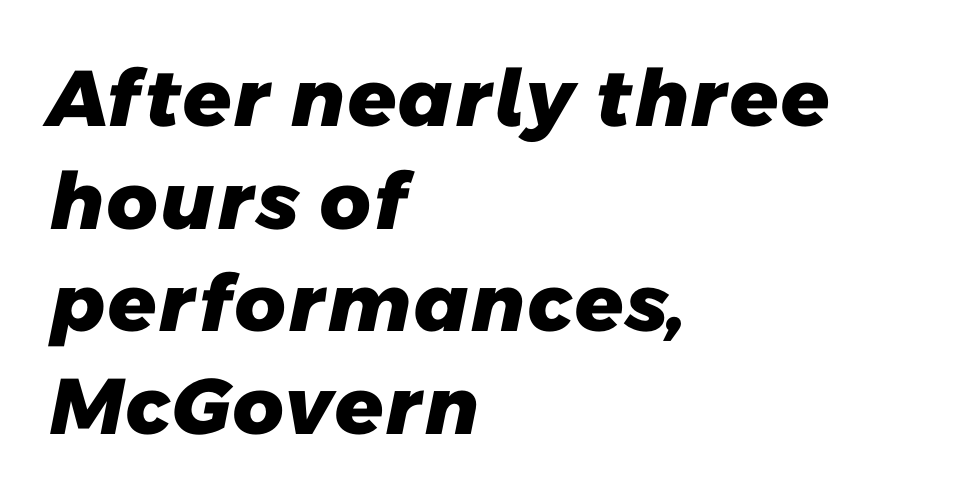
The image shows 79 px heavy sans-serif type; set left-aligned, normal line spacing (1.3x), normal letter spacing, not underlined; low stroke contrast and a medium x-height.
